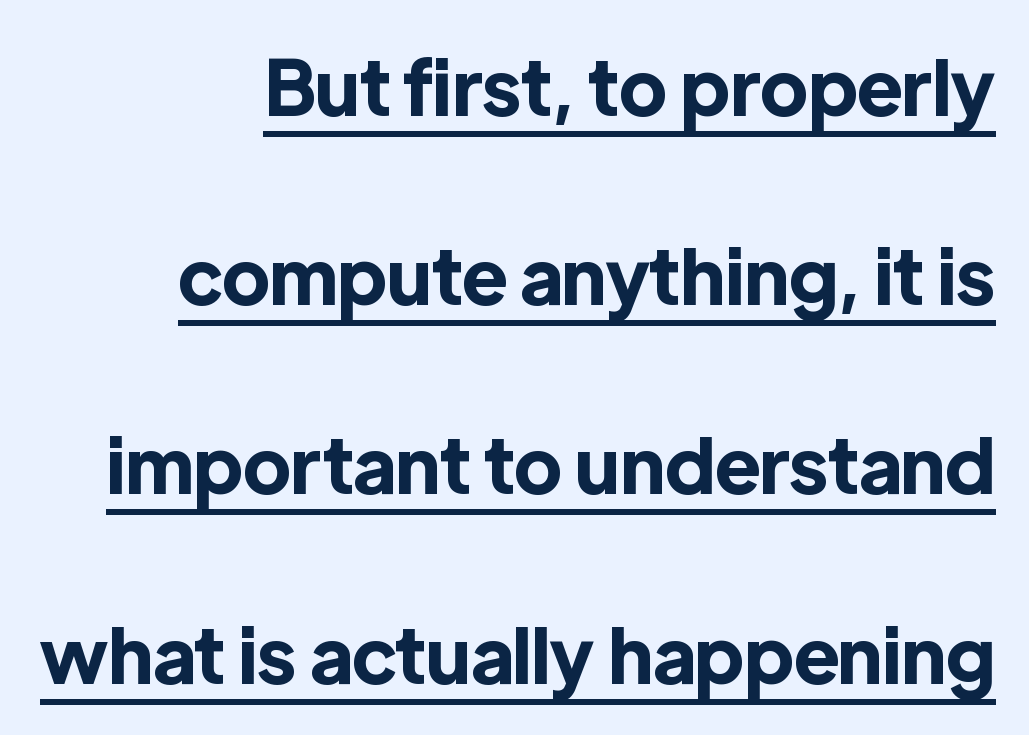
Quick note: underline on. The face used here is rendered with its standard letterfit. To sum up the face: it is a sans, with no serifs. Is the type bold? Yes — the strokes are clearly thick and heavy.
